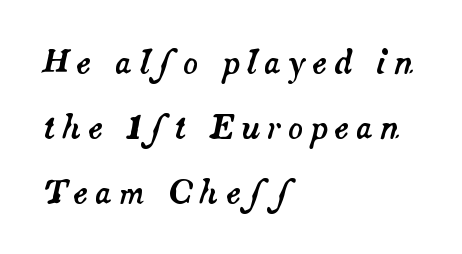
Line starts are locked; line ends wander. Loosely led — the rows are spread out. Is this a fixed-width face? No — the glyphs have proportional, varying widths. The passage shown leans; its letterforms are oblique.
